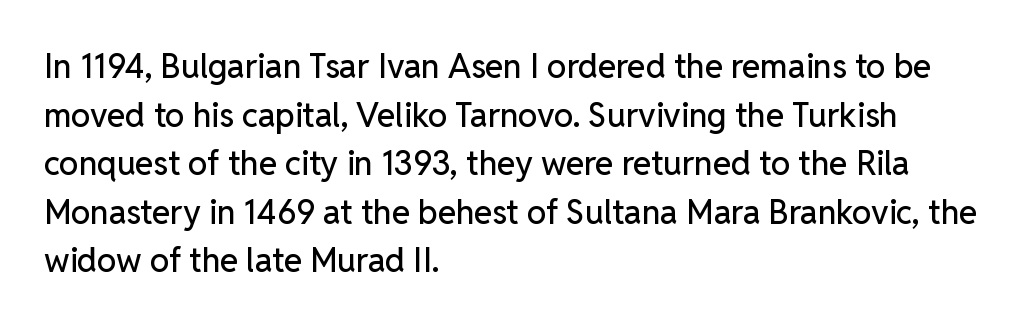
Q: Is the text italic (slanted)? A: No, it is upright.
Q: Is the typeface a serif or a sans-serif typeface? A: Sans-serif.
Q: Is the text underlined? A: No.
Q: How is the paragraph aligned? A: Left-aligned.
Q: Is the spacing between letters normal or unusually wide? A: Normal.
Q: Is the spacing between lines tight, normal or loose? A: Normal.
Q: Width (condensed, normal, or wide)? A: Normal.
Q: Stroke contrast? A: Low.
Q: x-height? A: Medium.
Q: Monospaced? A: No.
